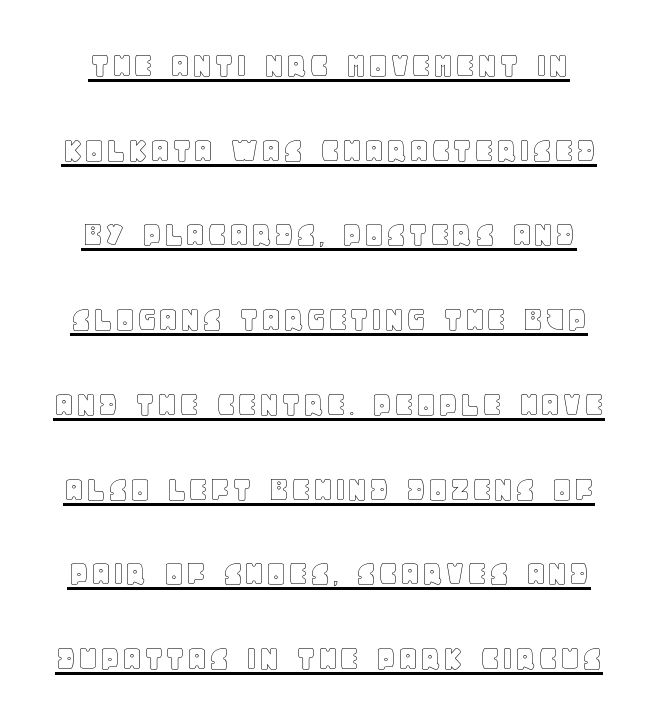
Q: Is the text italic (slanted)? A: No, it is upright.
Q: Is the text underlined? A: Yes.
Q: How is the paragraph aligned? A: Centered.
Q: Is the spacing between letters normal or unusually wide? A: Normal.
Q: Is the spacing between lines tight, normal or loose? A: Loose.
Q: Width (condensed, normal, or wide)? A: Normal.
Q: x-height? A: Large.
Q: Monospaced? A: No.
